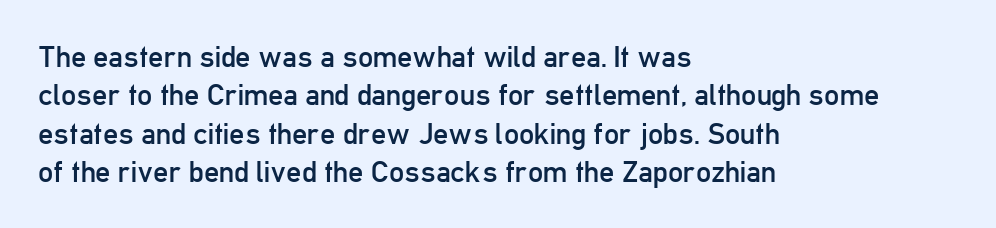
Visually the block forms a straight wall on the left and a jagged coastline on the right. Spacing verdict: proportional, widths tailored to each character. Words float on clear page, feet unadorned. In terms of leading, this rendering sits right in the middle. Note: no serifs on the glyphs. Stems here are at most as thick as an everyday book face.
